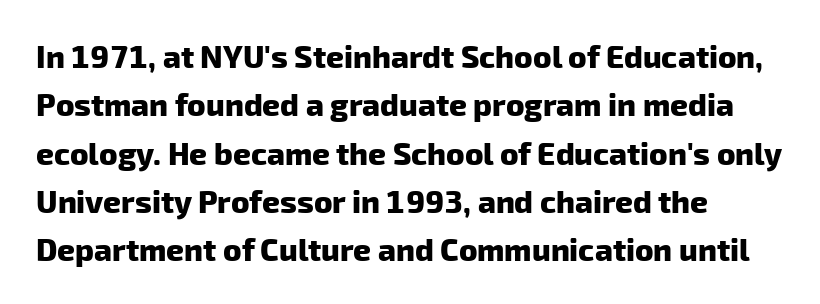
The block of text has a typical density, with ordinary space between rows. Each letter keeps its own natural width here, so spacing adapts to shape. Compared with typical body copy, the letter spacing here is the same. One-word summary of the alignment: left. On the weight axis this lands at bold, roughly 700. The baseline area is clear.
